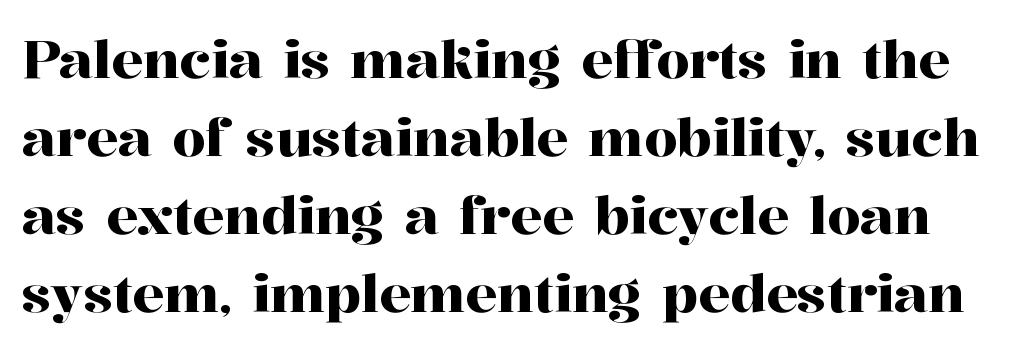
Q: Is the text italic (slanted)? A: No, it is upright.
Q: Is the typeface a serif or a sans-serif typeface? A: Serif.
Q: Is the text underlined? A: No.
Q: Is the spacing between letters normal or unusually wide? A: Normal.
Q: Is the spacing between lines tight, normal or loose? A: Normal.
Q: Width (condensed, normal, or wide)? A: Normal.
Q: Stroke contrast? A: High.
Q: x-height? A: Medium.
Q: Monospaced? A: No.
